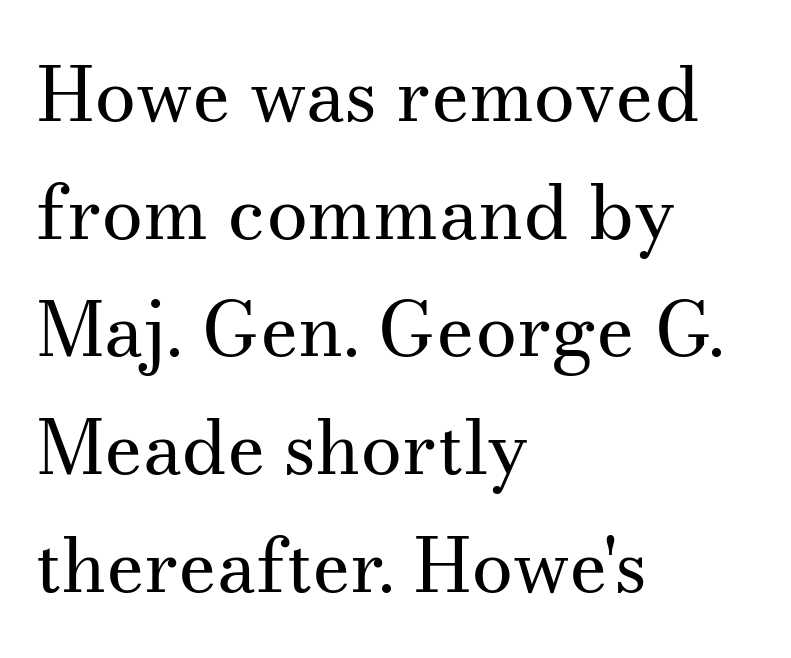
The image shows 75 px regular-weight serif type, upright; set left-aligned, normal line spacing (1.57x), normal letter spacing, not underlined; medium stroke contrast and a small x-height.
